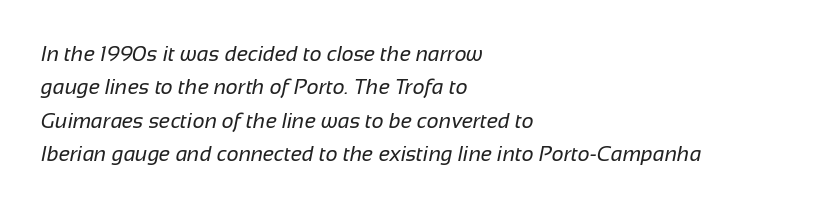
Q: Is the text bold? A: No.
Q: Is the text underlined? A: No.
Q: How is the paragraph aligned? A: Left-aligned.
Q: Is the spacing between letters normal or unusually wide? A: Normal.
Q: Is the spacing between lines tight, normal or loose? A: Normal.
